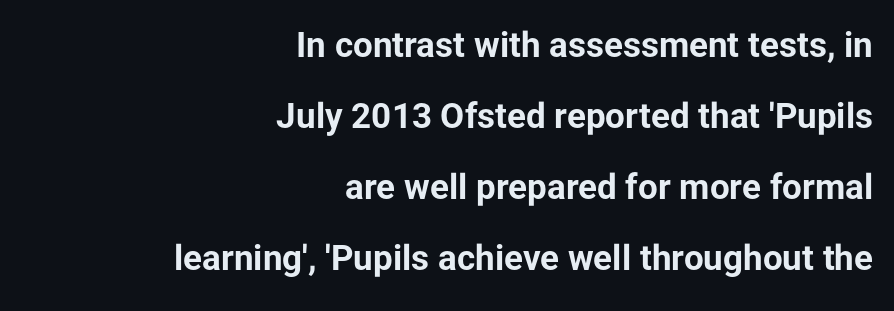
The image shows 35 px bold sans-serif type, upright; set right-aligned, loose line spacing (2.03x), normal letter spacing, not underlined; low stroke contrast and a medium x-height.
